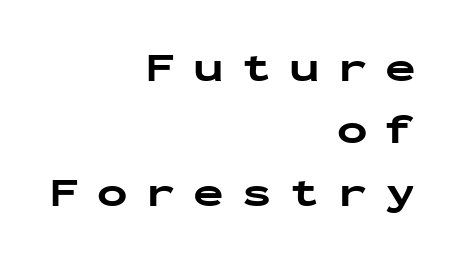
Between one letter and the next there's a generous, obvious gap. Heavy-handed strokes throughout: this text is bold. This block has exactly the height ordinary leading produces. The face used here is monospaced, like something from a code editor. These lines stack with their right ends in a neat column. The letters carry no serifs — their stems end cleanly without finishing strokes.
